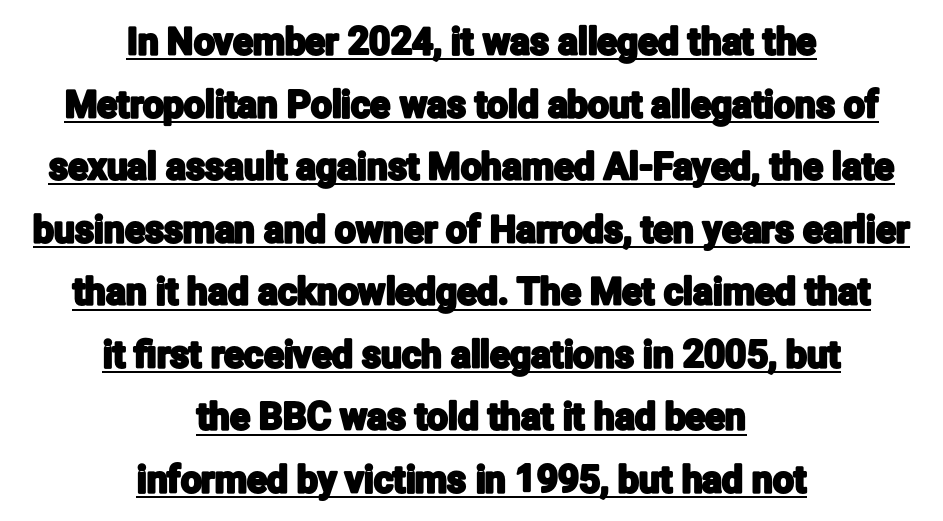
The letters advance in unequal steps, a hallmark of proportional type. The type sits square on the baseline with zero lean. Observe the ordinary spacing: letters are neighbours, not strangers. Teacher's note: observe the equal gaps on both sides — that is centered alignment. A rule runs beneath these lines of type. Whoever set this chose a conventional vertical rhythm.
